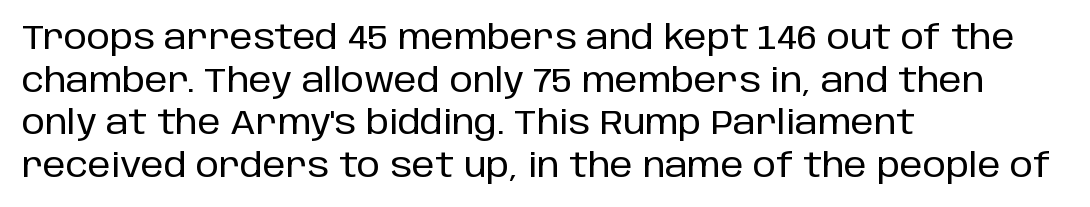
The space between consecutive lines is moderate. The face used here is proportionally spaced, like ordinary book or web type. Underline: absent. The axis of the letterforms is exactly vertical. The rendering keeps characters at their native spacing.
